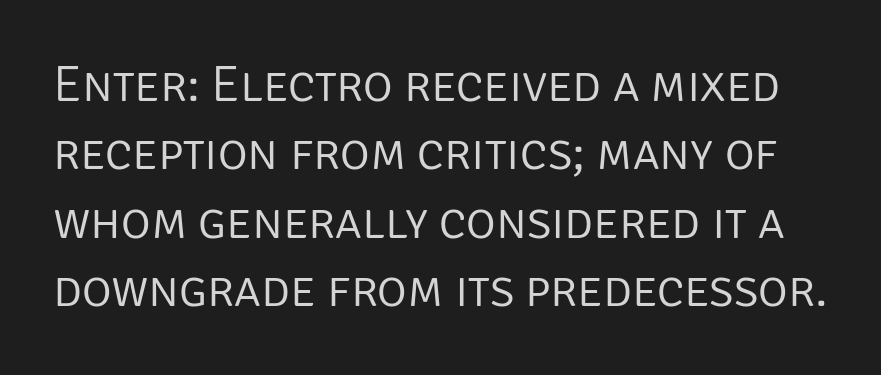
The image shows 51 px light sans-serif type, upright; set normal line spacing (1.34x), normal letter spacing, not underlined; low stroke contrast and a large x-height.
